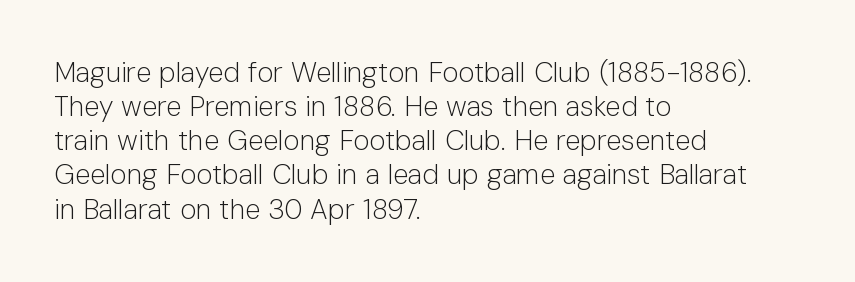
Bold? No — there's no thickening of the strokes. Proportional: the letters do not fall into vertical columns. Quick note: underline off. Nothing unusual about the tracking: characters are spaced as the font intends. Nope, not italic — everything's standing straight.
